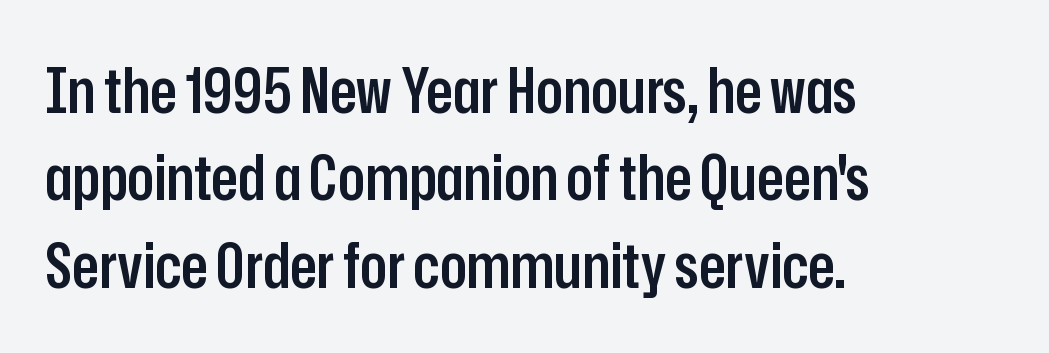
The image shows 62 px semibold, condensed sans-serif type, upright; set left-aligned, normal line spacing (1.41x), normal letter spacing, not underlined; low stroke contrast and a medium x-height.
